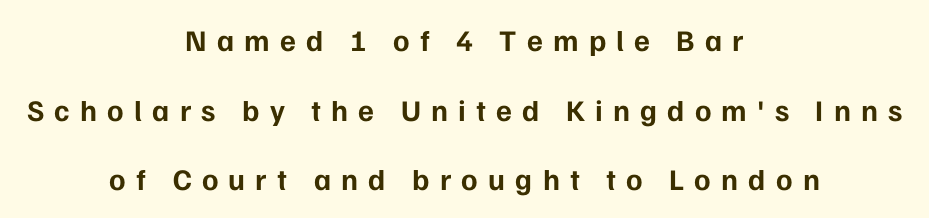
{"serif": "no", "italic": "no", "bold": "yes", "weight": "bold", "width": "normal", "stroke_contrast": "low", "x_height": "medium", "monospaced": "no", "underline": "no", "align": "center", "line_spacing": "loose", "line_spacing_ratio": 2.32, "letter_spacing": "wide", "letter_spacing_em": 0.34, "glyph_px": 30}
